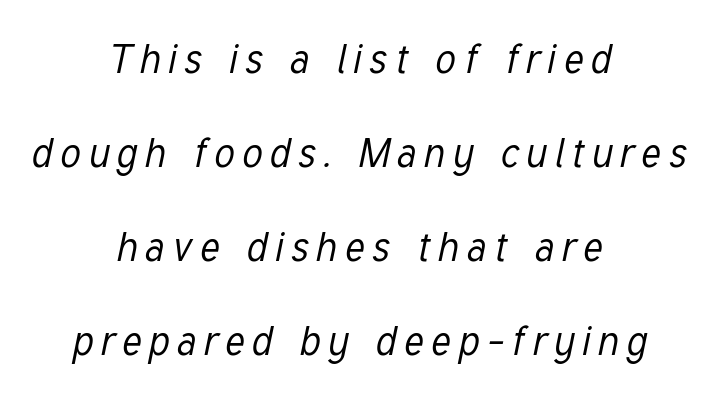
Style check: oblique. Type without underlining. Weight: in the light-to-regular range. Notice how the passage keeps no hard edge, just a central spine. Character widths vary here, with narrow letters taking less room than wide ones.
